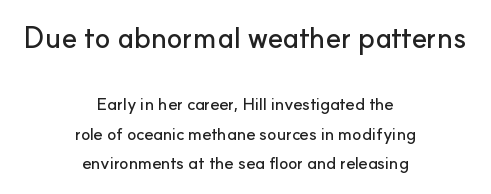
Q: Is the text italic (slanted)? A: No, it is upright.
Q: Is the typeface a serif or a sans-serif typeface? A: Sans-serif.
Q: Is the text underlined? A: No.
Q: How is the paragraph aligned? A: Centered.
Q: Is the spacing between letters normal or unusually wide? A: Normal.
Q: Which block of text is set in a larger size, the first (top) or the second (bottom)? A: The first (top) one.
Q: Width (condensed, normal, or wide)? A: Normal.
Q: Stroke contrast? A: Low.
Q: x-height? A: Small.
Q: Monospaced? A: No.
